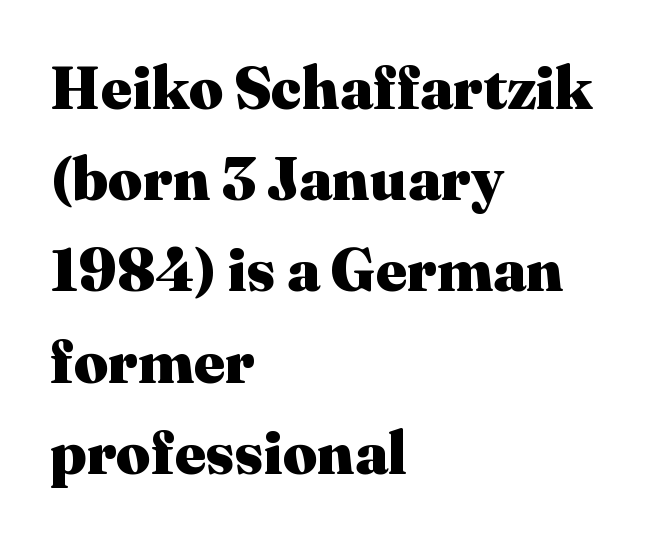
Q: Is the text bold? A: Yes.
Q: Is the text italic (slanted)? A: No, it is upright.
Q: Is the typeface a serif or a sans-serif typeface? A: Serif.
Q: Is the text underlined? A: No.
Q: How is the paragraph aligned? A: Left-aligned.
Q: Is the spacing between letters normal or unusually wide? A: Normal.
Q: Is the spacing between lines tight, normal or loose? A: Normal.
Q: Width (condensed, normal, or wide)? A: Normal.
Q: Stroke contrast? A: Medium.
Q: x-height? A: Medium.
Q: Monospaced? A: No.
